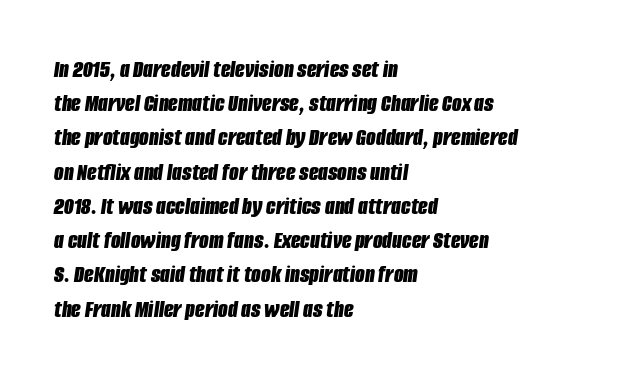
{"italic": "yes", "lean": "right", "slant_degrees": 8, "bold": "yes", "underline": "no", "align": "left", "line_spacing": "normal", "line_spacing_ratio": 1.37, "letter_spacing": "normal", "letter_spacing_em": 0.0, "glyph_px": 25}
